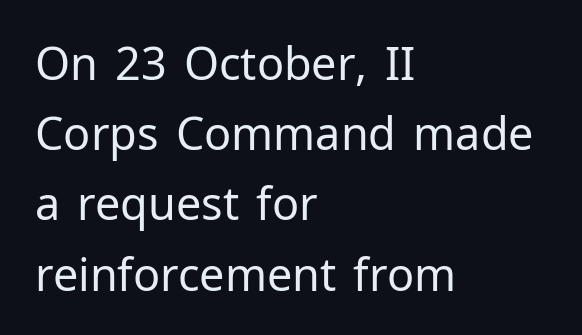
The image shows 45 px regular-weight sans-serif type, upright; set left-aligned, normal line spacing (1.56x), normal letter spacing, not underlined; low stroke contrast and a medium x-height.
